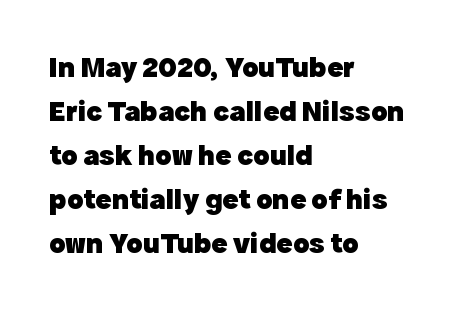
{"serif": "no", "italic": "no", "bold": "yes", "weight": "heavy", "width": "normal", "x_height": "medium", "monospaced": "no", "underline": "no", "align": "left", "line_spacing": "normal", "line_spacing_ratio": 1.47, "letter_spacing": "normal", "letter_spacing_em": 0.0, "glyph_px": 30}
